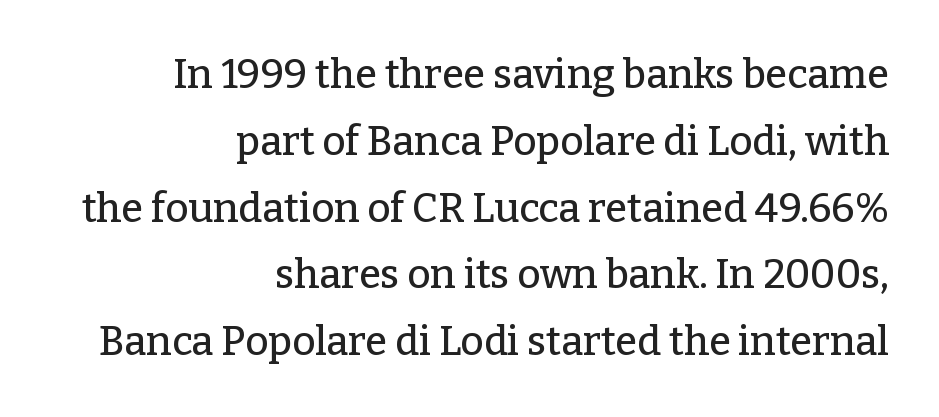
{"serif": "yes", "italic": "no", "width": "normal", "stroke_contrast": "low", "x_height": "medium", "monospaced": "no", "underline": "no", "align": "right", "line_spacing": "normal", "line_spacing_ratio": 1.67, "letter_spacing": "normal", "letter_spacing_em": 0.0, "glyph_px": 40}
